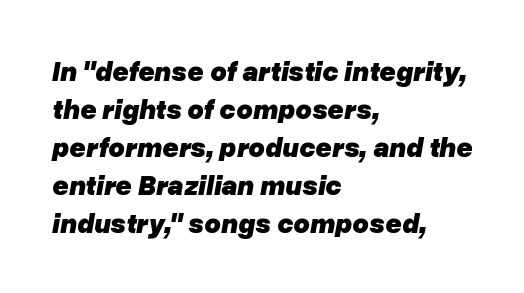
Q: Is the text bold? A: Yes.
Q: Is the text italic (slanted)? A: Yes, it leans right by about 10 degrees.
Q: Is the text underlined? A: No.
Q: How is the paragraph aligned? A: Left-aligned.
Q: Is the spacing between letters normal or unusually wide? A: Normal.
Q: Is the spacing between lines tight, normal or loose? A: Normal.
Q: Width (condensed, normal, or wide)? A: Normal.
Q: Stroke contrast? A: Low.
Q: x-height? A: Medium.
Q: Monospaced? A: No.
